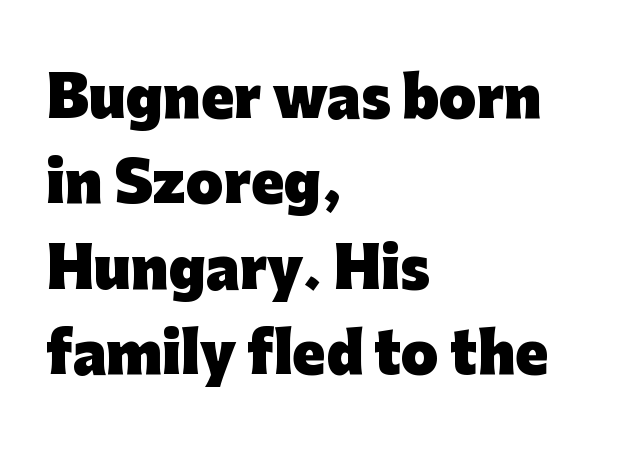
Q: Is the text bold? A: Yes.
Q: Is the text italic (slanted)? A: No, it is upright.
Q: Is the typeface a serif or a sans-serif typeface? A: Sans-serif.
Q: Is the text underlined? A: No.
Q: How is the paragraph aligned? A: Left-aligned.
Q: Is the spacing between letters normal or unusually wide? A: Normal.
Q: Is the spacing between lines tight, normal or loose? A: Normal.
Q: Width (condensed, normal, or wide)? A: Normal.
Q: Stroke contrast? A: Low.
Q: x-height? A: Medium.
Q: Monospaced? A: No.
